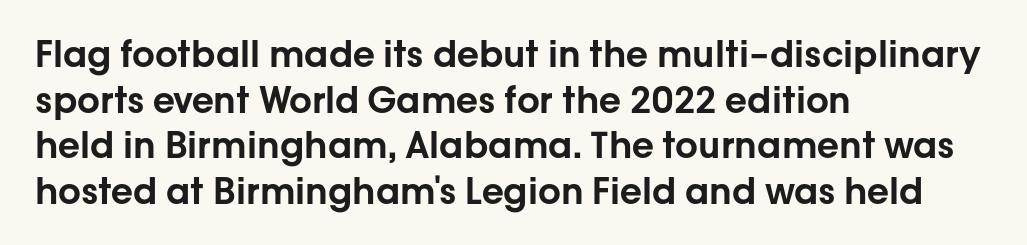
The image shows 36 px sans-serif type, upright; set left-aligned, normal line spacing (1.27x), normal letter spacing, not underlined; low stroke contrast and a medium x-height.
